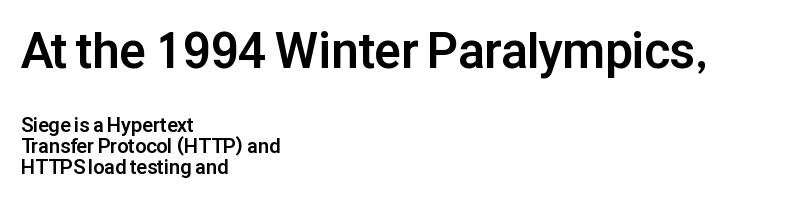
The image shows 49 px bold sans-serif type, upright; set left-aligned, tight line spacing (1.07x), normal letter spacing, not underlined; the first (top) block is 2.45x larger; low stroke contrast and a medium x-height.
